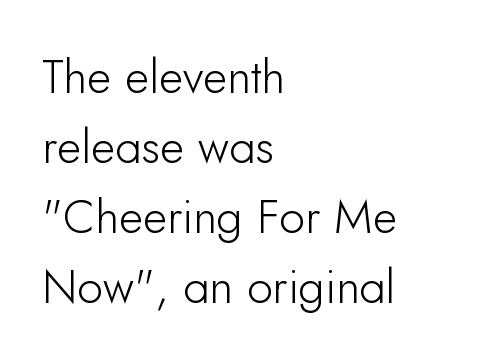
{"serif": "no", "italic": "no", "width": "normal", "stroke_contrast": "low", "x_height": "small", "monospaced": "no", "underline": "no", "align": "left", "line_spacing": "normal", "line_spacing_ratio": 1.49, "letter_spacing": "normal", "letter_spacing_em": 0.0, "glyph_px": 47}
